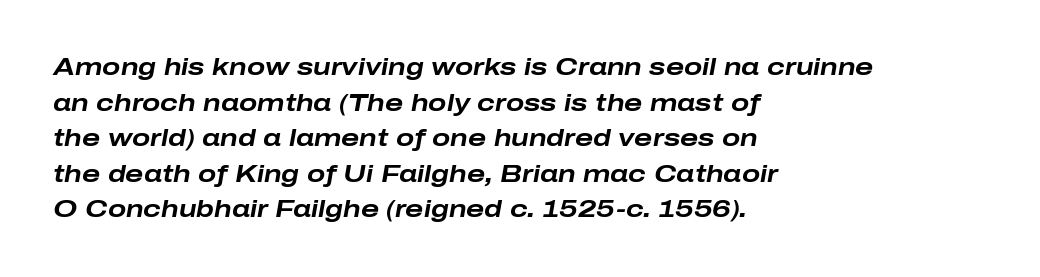
{"italic": "yes", "lean": "right", "slant_degrees": 10, "bold": "yes", "underline": "no", "align": "left", "line_spacing": "normal", "line_spacing_ratio": 1.48, "letter_spacing": "normal", "letter_spacing_em": 0.0, "glyph_px": 24}
